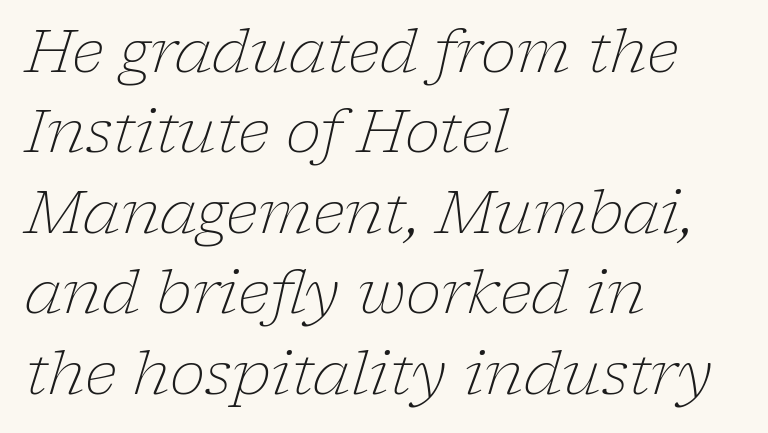
{"serif": "yes", "italic": "yes", "lean": "right", "slant_degrees": 17, "bold": "no", "weight": "light", "width": "normal", "stroke_contrast": "low", "x_height": "medium", "monospaced": "no", "underline": "no", "align": "left", "line_spacing": "normal", "line_spacing_ratio": 1.34, "letter_spacing": "normal", "letter_spacing_em": 0.0, "glyph_px": 60}
